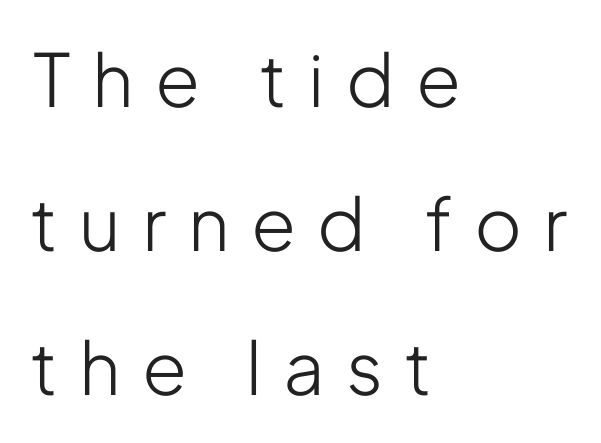
Rule under the text: the space is simply empty. Posture: upright roman. The letters advance in unequal steps, a hallmark of proportional type. A quiet, ordinary-to-light weight characterises the typeface. Teacher's note: observe the even left margin — that is flush-left alignment.
